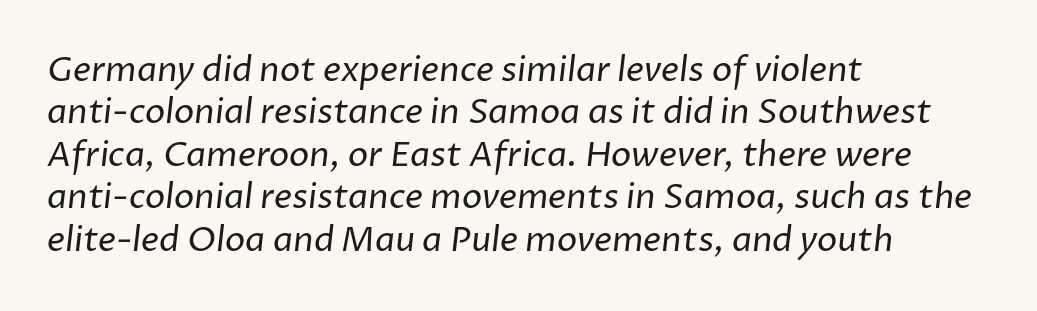
The image shows 34 px regular-weight sans-serif type; set left-aligned, normal line spacing (1.25x), normal letter spacing, not underlined; low stroke contrast and a medium x-height.
